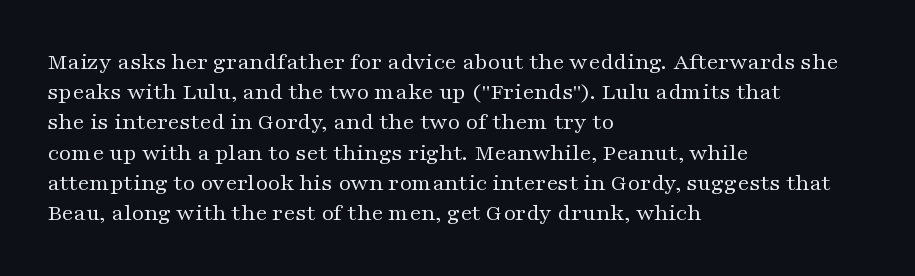
The weight would be labelled regular, book, light, or lighter still. Every stem runs plumb, perpendicular to the baseline. Descender tails drop into unmarked territory. One glance says typical: line gaps are just what's usual.
